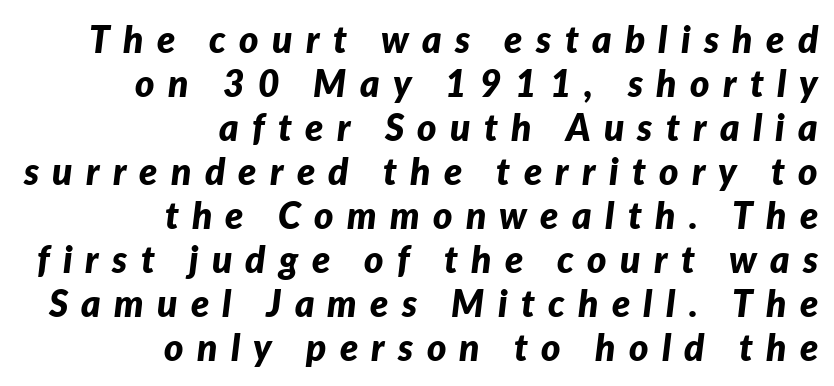
The image shows 37 px bold type, italic (leaning right); set right-aligned, line spacing 1.19x, unusually wide letter spacing (+0.36 em), not underlined; low stroke contrast and a medium x-height.
